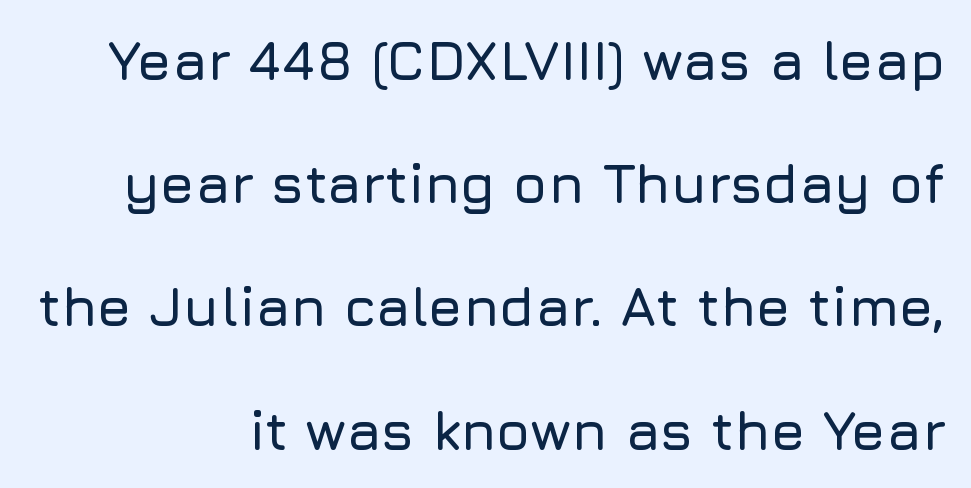
The image shows 55 px sans-serif type, upright; set right-aligned, loose line spacing (2.24x), normal letter spacing, not underlined; low stroke contrast and a medium x-height.
